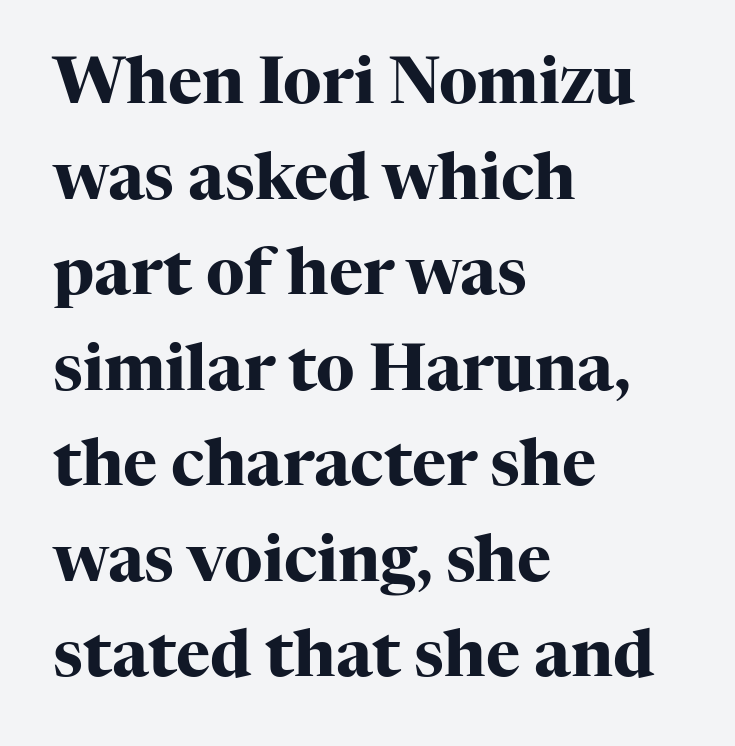
Typeset ragged right — the left edge is the straight one. Does the lettering tilt? It doesn't — this is upright. The line-height multiplier appears to be the usual default. You could not count columns in this text — the font is proportionally spaced. How are the letters spaced? Ordinarily, with no added tracking.
